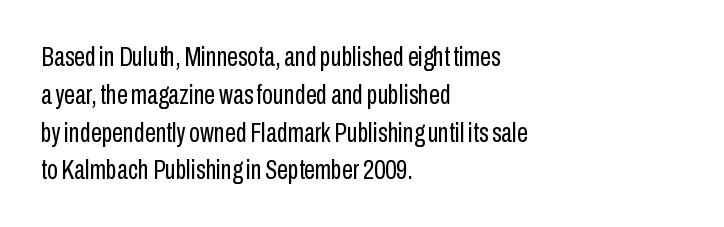
Q: Is the text bold? A: No.
Q: Is the text italic (slanted)? A: No, it is upright.
Q: Is the typeface a serif or a sans-serif typeface? A: Sans-serif.
Q: Is the text underlined? A: No.
Q: How is the paragraph aligned? A: Left-aligned.
Q: Is the spacing between letters normal or unusually wide? A: Normal.
Q: Is the spacing between lines tight, normal or loose? A: Normal.
Q: Width (condensed, normal, or wide)? A: Condensed.
Q: Stroke contrast? A: Low.
Q: x-height? A: Medium.
Q: Monospaced? A: No.
